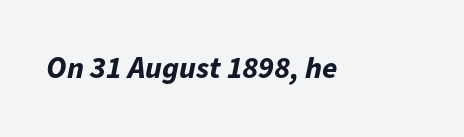
The image shows 31 px bold type, italic (leaning right); set normal letter spacing, not underlined; low stroke contrast and a medium x-height.
